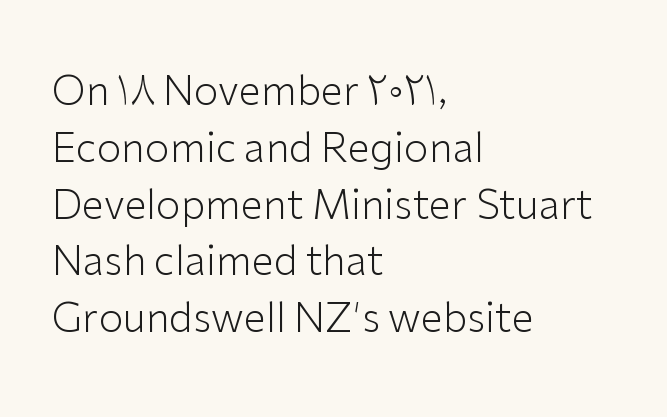
The image shows 40 px light sans-serif type, upright; set left-aligned, normal line spacing (1.42x), normal letter spacing, not underlined; low stroke contrast and a medium x-height.
